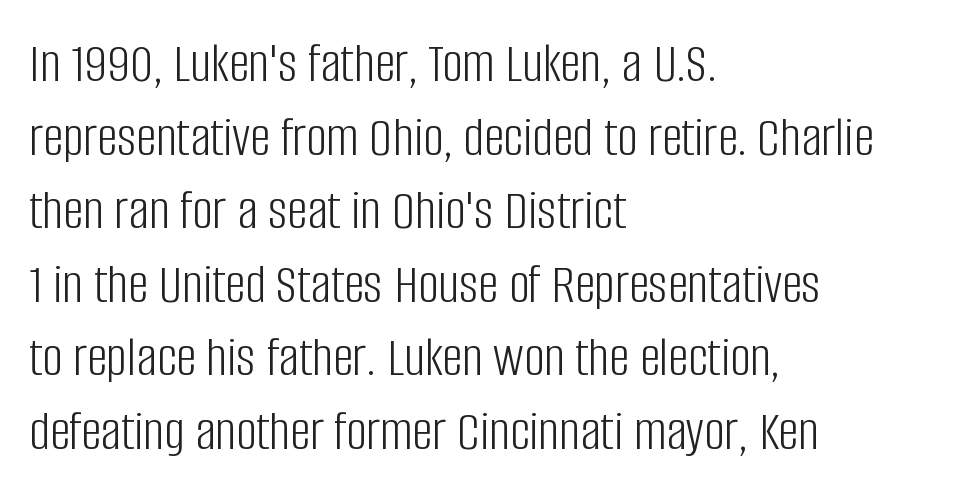
Every character sits straight up, as roman type does. The letters advance in unequal steps, a hallmark of proportional type. The passage shown has conventional tracking throughout. The characters are drawn with everyday or finer stroke widths.
